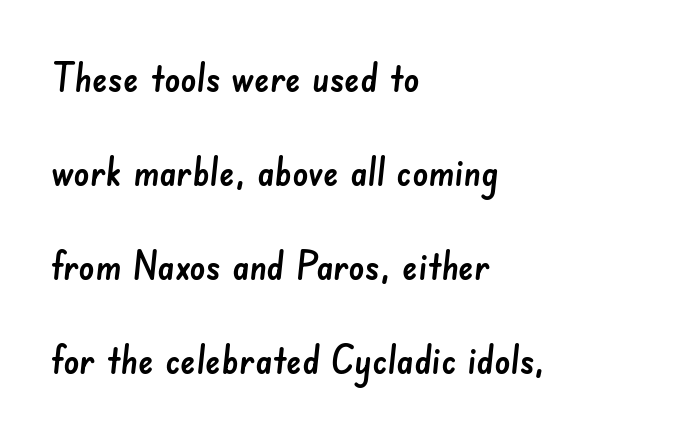
{"serif": "no", "width": "normal", "stroke_contrast": "low", "x_height": "small", "monospaced": "no", "underline": "no", "align": "left", "line_spacing": "loose", "line_spacing_ratio": 2.41, "letter_spacing": "normal", "letter_spacing_em": 0.0, "glyph_px": 39}
